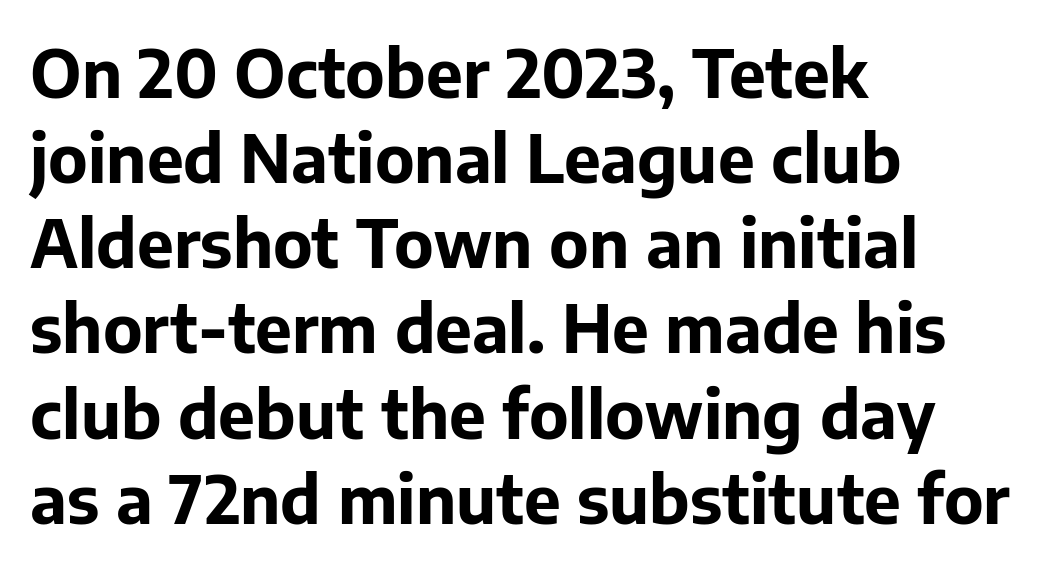
Q: Is the text bold? A: Yes.
Q: Is the text italic (slanted)? A: No, it is upright.
Q: Is the typeface a serif or a sans-serif typeface? A: Sans-serif.
Q: Is the text underlined? A: No.
Q: How is the paragraph aligned? A: Left-aligned.
Q: Is the spacing between letters normal or unusually wide? A: Normal.
Q: Is the spacing between lines tight, normal or loose? A: Normal.
Q: Width (condensed, normal, or wide)? A: Normal.
Q: Stroke contrast? A: Low.
Q: x-height? A: Medium.
Q: Monospaced? A: No.
